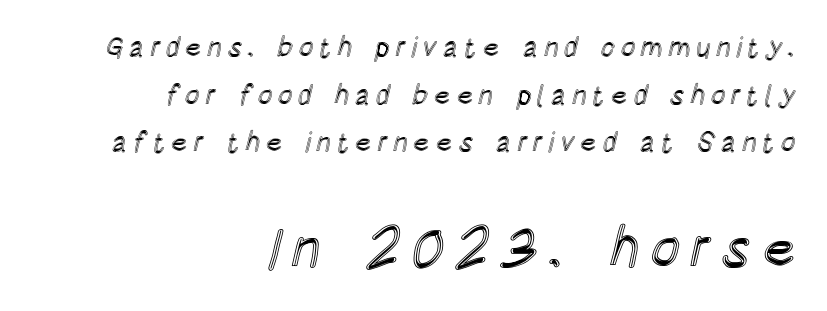
The image shows 56 px condensed type; set right-aligned, normal line spacing (1.7x), not underlined; the second (bottom) block is 2.0x larger; a large x-height.
